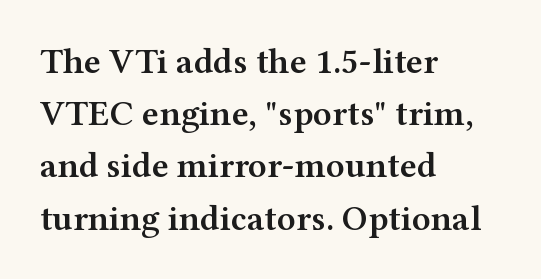
The image shows 36 px semibold, wide serif type, upright; set left-aligned, normal line spacing (1.45x), normal letter spacing, not underlined; medium stroke contrast and a medium x-height.
